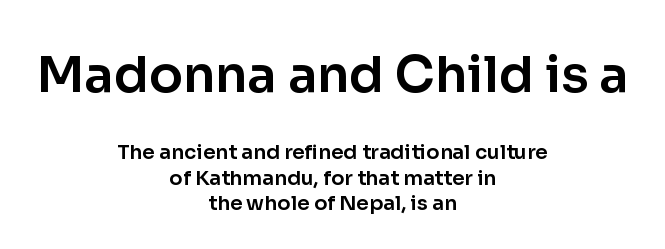
Q: Is the text italic (slanted)? A: No, it is upright.
Q: Is the typeface a serif or a sans-serif typeface? A: Sans-serif.
Q: Is the text underlined? A: No.
Q: How is the paragraph aligned? A: Centered.
Q: Is the spacing between letters normal or unusually wide? A: Normal.
Q: Is the spacing between lines tight, normal or loose? A: Normal.
Q: Which block of text is set in a larger size, the first (top) or the second (bottom)? A: The first (top) one.
Q: Width (condensed, normal, or wide)? A: Normal.
Q: Stroke contrast? A: Low.
Q: x-height? A: Medium.
Q: Monospaced? A: No.
